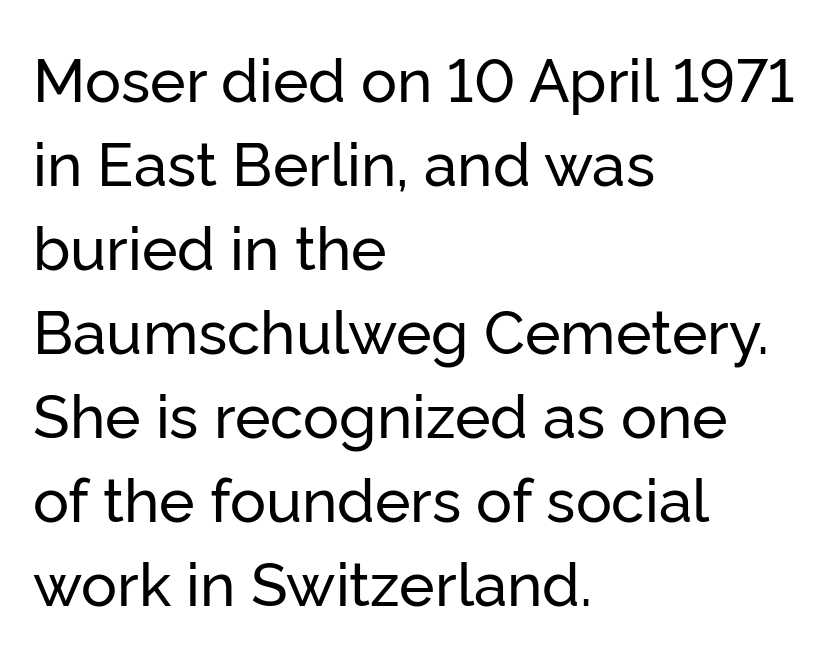
The image shows 60 px sans-serif type, upright; set left-aligned, normal line spacing (1.4x), normal letter spacing, not underlined; low stroke contrast and a medium x-height.
